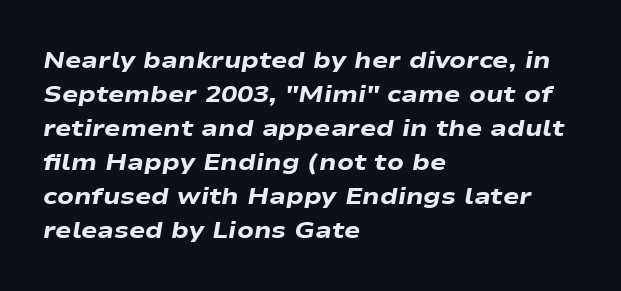
The image shows 24 px bold type, italic (leaning right); set left-aligned, normal line spacing (1.42x), normal letter spacing, not underlined.
